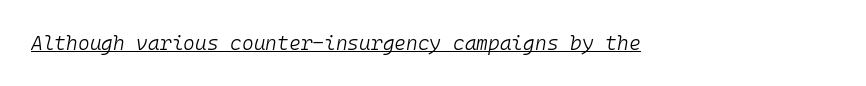
Q: Is the text bold? A: No.
Q: Is the text italic (slanted)? A: Yes, it leans right by about 10 degrees.
Q: Is the text underlined? A: Yes.
Q: Is the spacing between letters normal or unusually wide? A: Normal.
